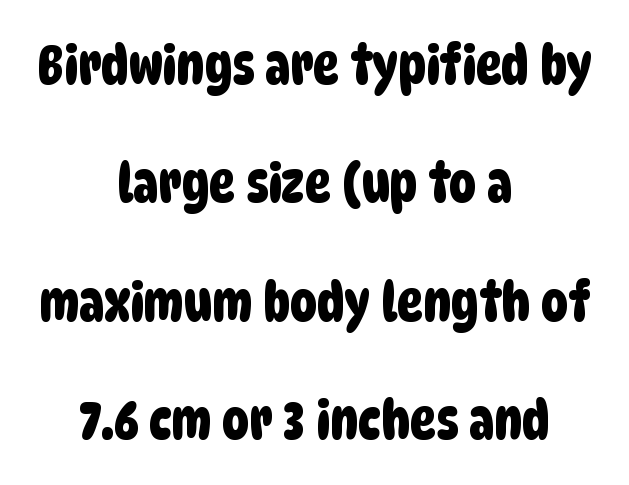
Q: Is the typeface a serif or a sans-serif typeface? A: Sans-serif.
Q: Is the text underlined? A: No.
Q: How is the paragraph aligned? A: Centered.
Q: Is the spacing between letters normal or unusually wide? A: Normal.
Q: Is the spacing between lines tight, normal or loose? A: Loose.
Q: Width (condensed, normal, or wide)? A: Condensed.
Q: Stroke contrast? A: Low.
Q: x-height? A: Large.
Q: Monospaced? A: No.
